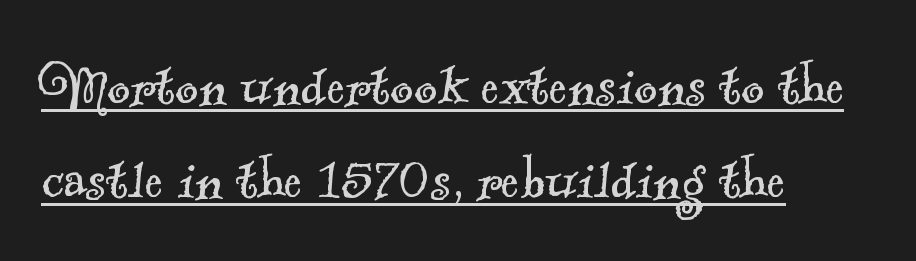
Q: Is the text bold? A: No.
Q: Is the typeface a serif or a sans-serif typeface? A: Serif.
Q: Is the text underlined? A: Yes.
Q: How is the paragraph aligned? A: Left-aligned.
Q: Is the spacing between letters normal or unusually wide? A: Normal.
Q: Is the spacing between lines tight, normal or loose? A: Normal.
Q: Width (condensed, normal, or wide)? A: Normal.
Q: x-height? A: Small.
Q: Monospaced? A: No.
